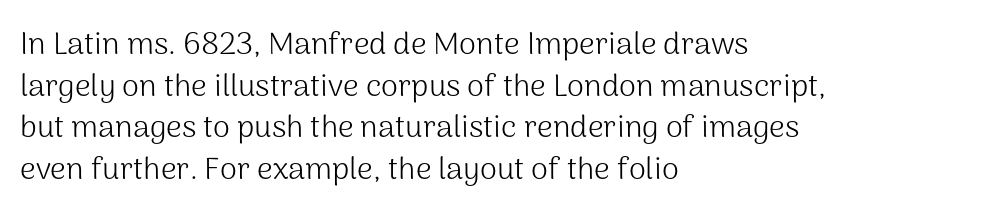
{"serif": "no", "italic": "no", "bold": "no", "weight": "light", "width": "normal", "stroke_contrast": "medium", "x_height": "medium", "monospaced": "no", "underline": "no", "align": "left", "line_spacing": "normal", "line_spacing_ratio": 1.34, "letter_spacing": "normal", "letter_spacing_em": 0.0, "glyph_px": 31}
